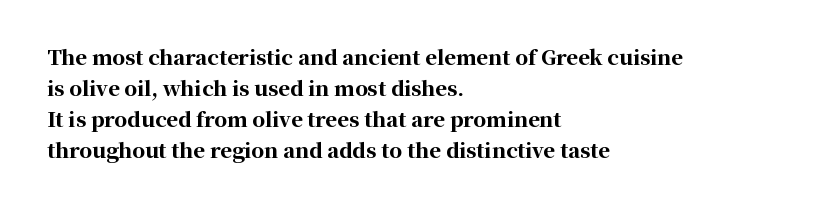
{"italic": "no", "bold": "yes", "underline": "no", "align": "left", "line_spacing": "normal", "line_spacing_ratio": 1.55, "letter_spacing": "normal", "letter_spacing_em": 0.0, "glyph_px": 20}
